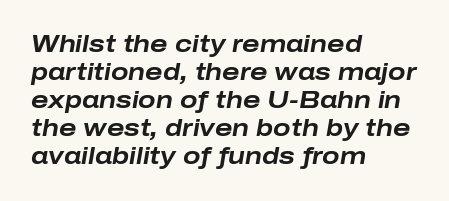
The paragraph has a hard left edge and a soft right edge. Nobody drew a line under any word here. In terms of posture, this sample is oblique. How heavy is the stroke? Heavy — this is a bold. Tracking here is standard; glyphs follow each other at the usual distance.
